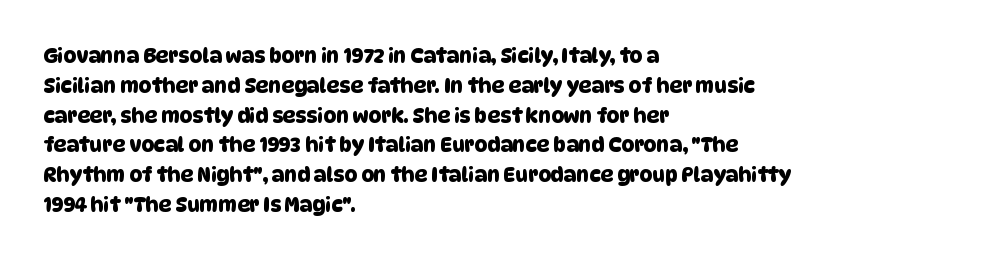
{"underline": "no", "align": "left", "line_spacing": "normal", "line_spacing_ratio": 1.49, "letter_spacing": "normal", "letter_spacing_em": 0.0, "glyph_px": 20}
